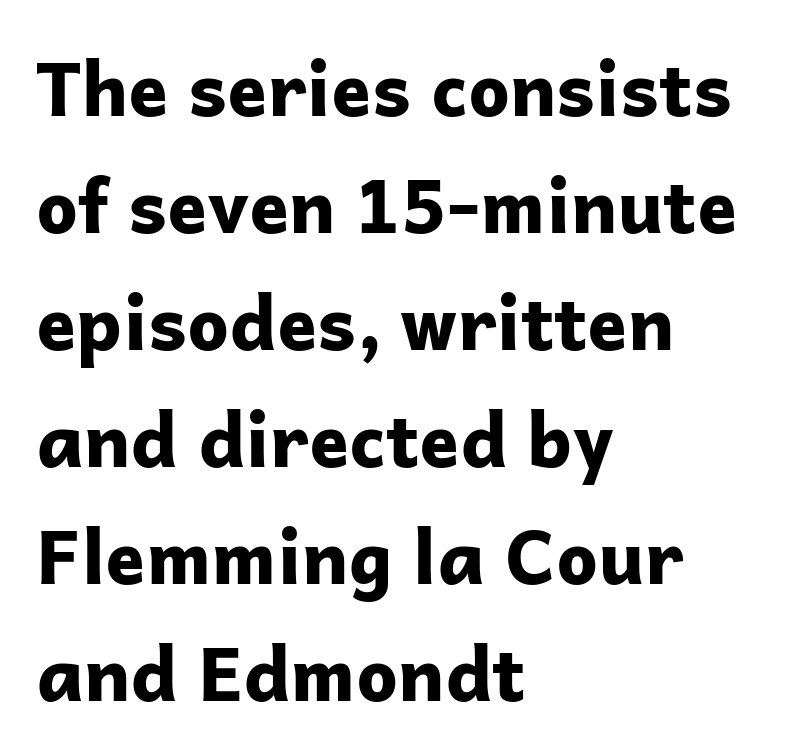
Clear beneath every line of the passage. Check where the strokes stop: nothing finishes them off — pure sans. Proportional: the letters do not fall into vertical columns. Upright lettering throughout.
